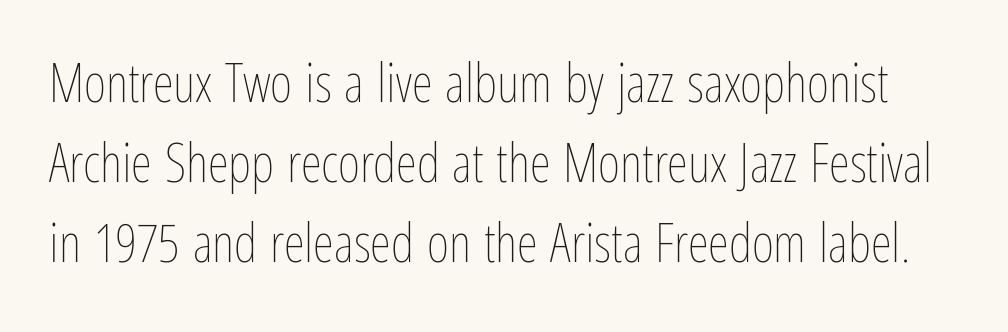
The image shows 54 px thin, condensed type, upright; set normal line spacing (1.48x), normal letter spacing, not underlined; low stroke contrast and a medium x-height.
